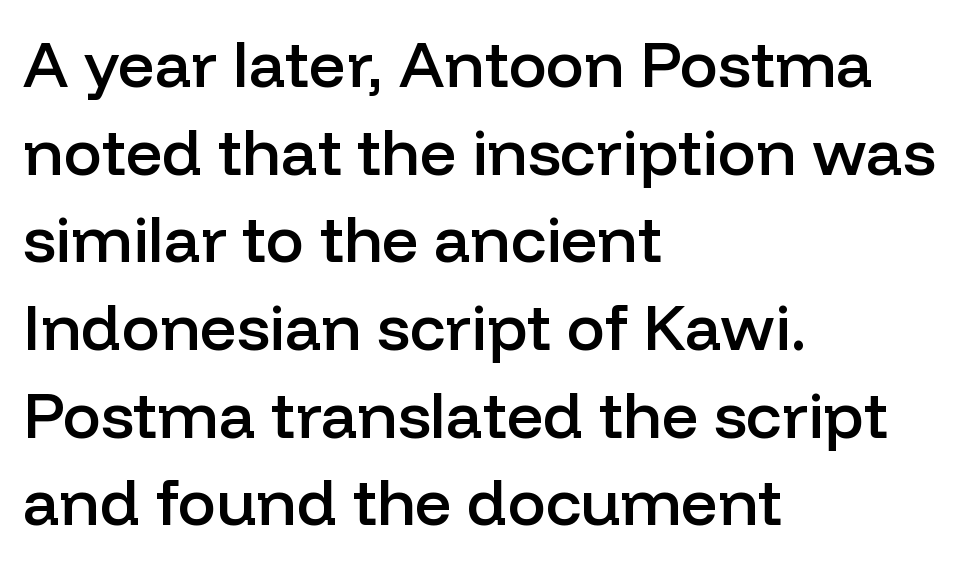
Each line starts at the same left margin while the right side varies. Regarding serifs, this sample does without them. This sample has the flowing, uneven cadence of proportional lettering. Nothing unusual about the tracking: characters are spaced as the font intends. Characters remain perfectly vertical along every line. This sample keeps an unexceptional amount of space between lines.
